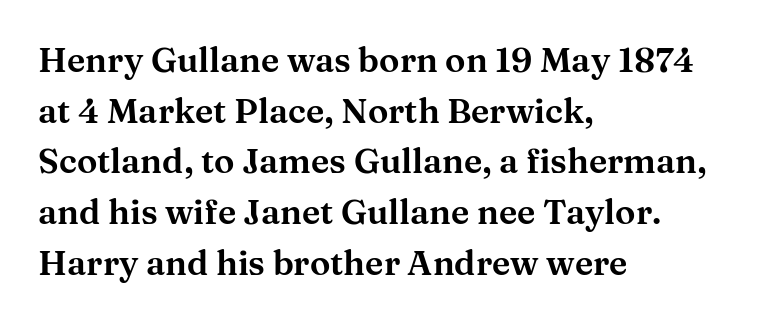
The image shows 34 px wide serif type, upright; set left-aligned, normal line spacing (1.49x), normal letter spacing, not underlined; medium stroke contrast and a medium x-height.
